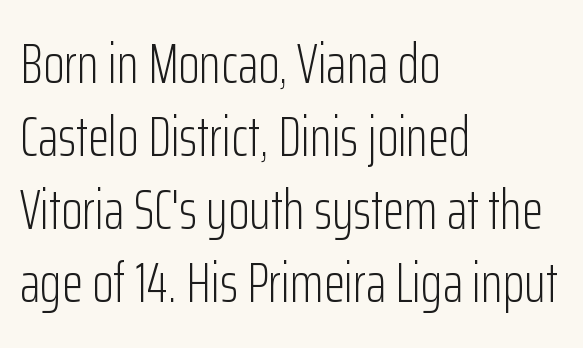
The rendering uses a moderate line-height, typical for paragraphs. A student would call this left alignment; a typographer would say flush left, rag right. Does extra space separate the letters? No, they use regular spacing. Character widths vary here, with narrow letters taking less room than wide ones.
